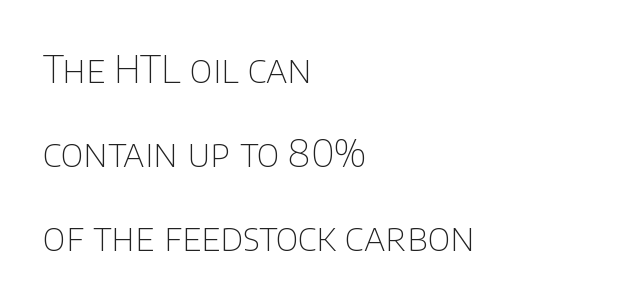
Compared with typical body copy, the letter spacing here is the same. Glance below the letters and you will spot only blank space. Each new line begins a long way beneath the previous one. The rag falls on the right side of this text block.
